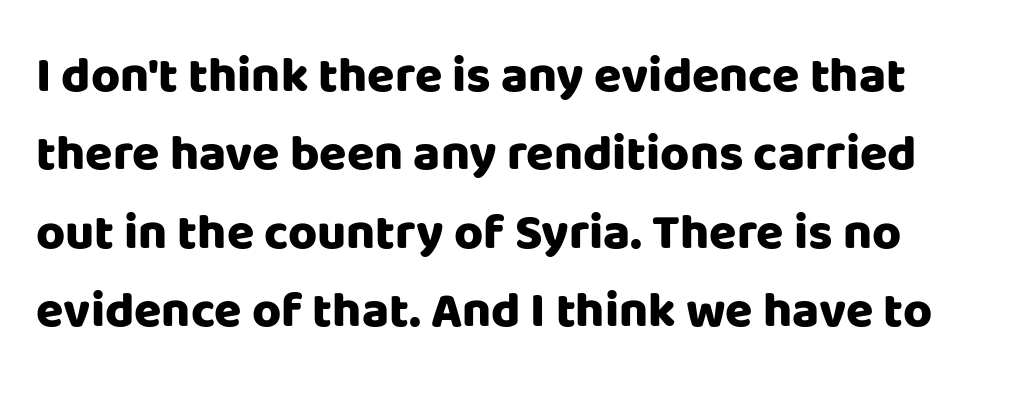
The image shows 50 px heavy sans-serif type, upright; set normal line spacing (1.57x), normal letter spacing, not underlined; low stroke contrast and a large x-height.
